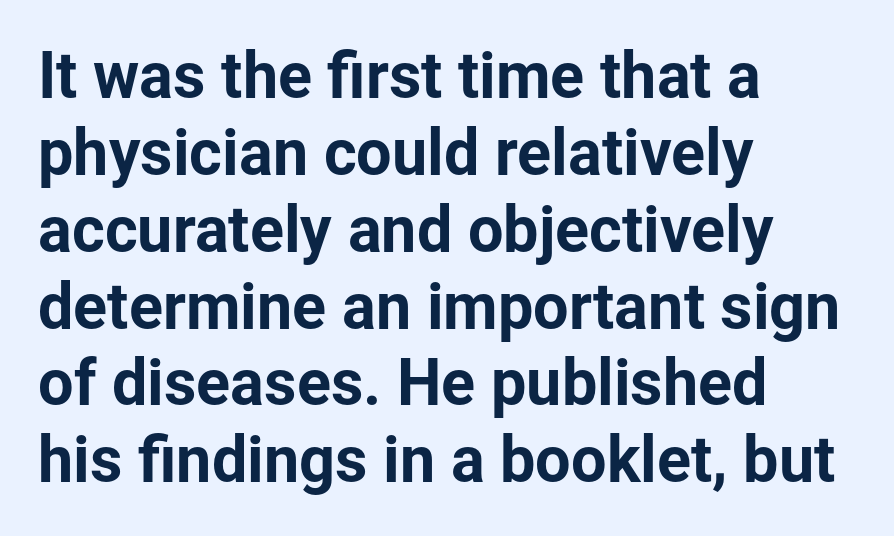
{"serif": "no", "italic": "no", "width": "normal", "stroke_contrast": "low", "x_height": "medium", "monospaced": "no", "underline": "no", "align": "left", "line_spacing_ratio": 1.22, "letter_spacing": "normal", "letter_spacing_em": 0.0, "glyph_px": 63}
